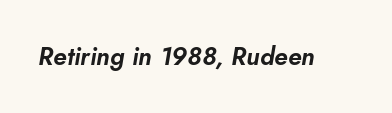
The image shows 25 px text type, italic (leaning right); set normal letter spacing, not underlined.
